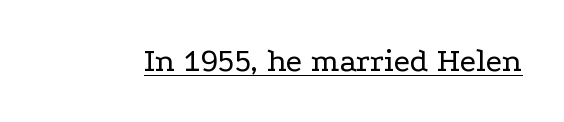
{"serif": "yes", "italic": "no", "bold": "no", "weight": "regular", "width": "wide", "stroke_contrast": "low", "x_height": "medium", "monospaced": "no", "underline": "yes", "letter_spacing": "normal", "letter_spacing_em": 0.0, "glyph_px": 33}
